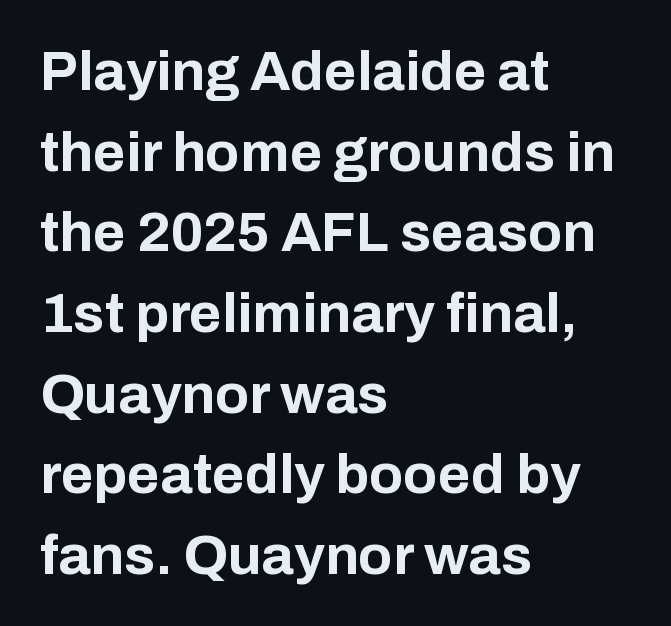
Q: Is the text bold? A: Yes.
Q: Is the text italic (slanted)? A: No, it is upright.
Q: Is the typeface a serif or a sans-serif typeface? A: Sans-serif.
Q: Is the text underlined? A: No.
Q: How is the paragraph aligned? A: Left-aligned.
Q: Is the spacing between letters normal or unusually wide? A: Normal.
Q: Is the spacing between lines tight, normal or loose? A: Normal.
Q: Width (condensed, normal, or wide)? A: Normal.
Q: Stroke contrast? A: Low.
Q: x-height? A: Medium.
Q: Monospaced? A: No.
